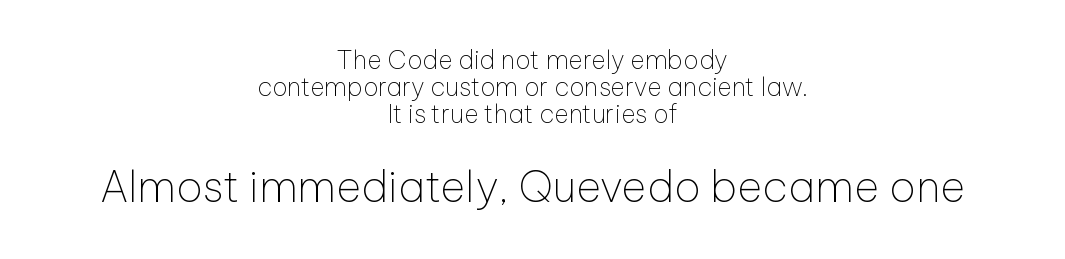
The image shows 43 px thin sans-serif type, upright; set centered, tight line spacing (1.08x), normal letter spacing, not underlined; the second (bottom) block is 1.72x larger; low stroke contrast and a medium x-height.
